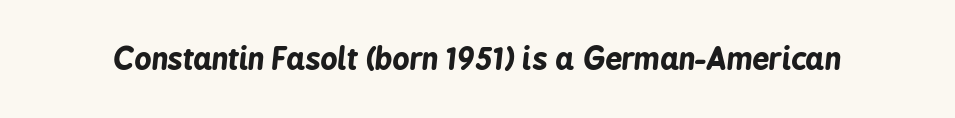
The image shows 30 px bold, condensed type, italic (leaning right); set normal letter spacing, not underlined; low stroke contrast and a medium x-height.
